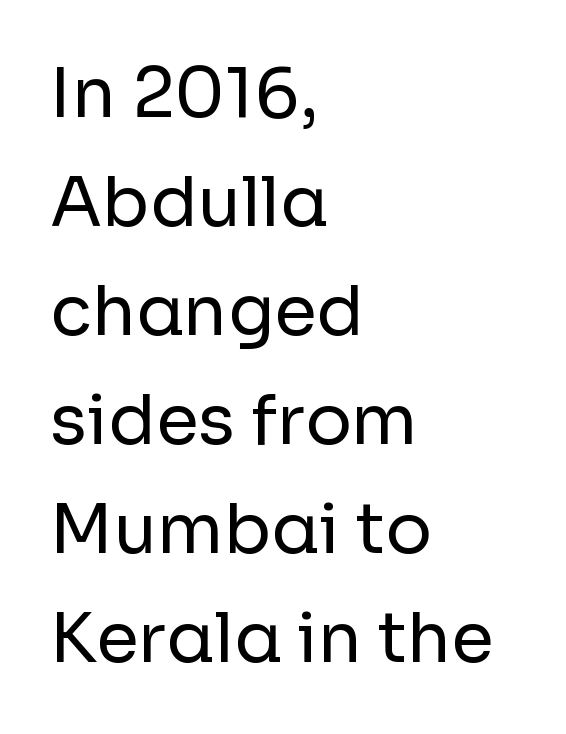
{"serif": "no", "italic": "no", "bold": "no", "weight": "regular", "width": "normal", "stroke_contrast": "low", "x_height": "medium", "monospaced": "no", "underline": "no", "align": "left", "line_spacing": "normal", "line_spacing_ratio": 1.58, "letter_spacing": "normal", "letter_spacing_em": 0.0, "glyph_px": 69}
